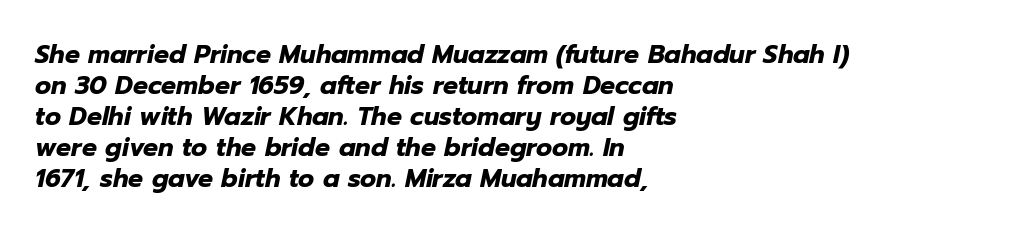
The image shows 25 px bold type, italic (leaning right); set left-aligned, line spacing 1.24x, normal letter spacing, not underlined.
